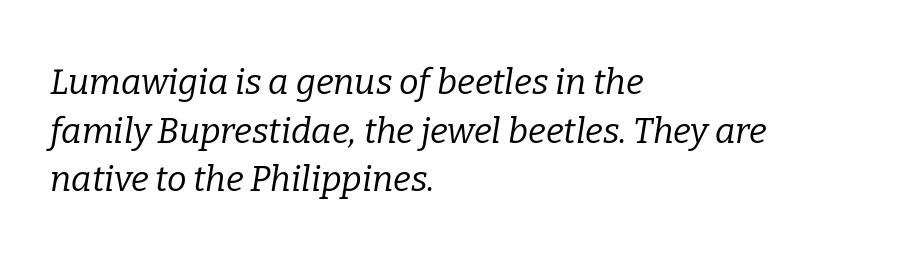
The image shows 35 px regular-weight serif type, italic (leaning right); set left-aligned, normal line spacing (1.39x), normal letter spacing, not underlined; low stroke contrast and a medium x-height.
